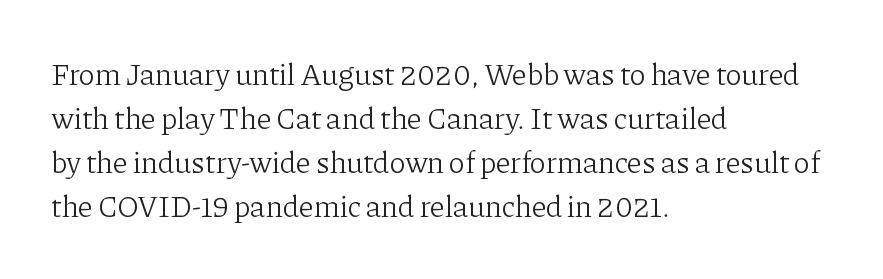
The image shows 30 px light serif type, upright; set left-aligned, normal line spacing (1.47x), normal letter spacing, not underlined; low stroke contrast and a medium x-height.
